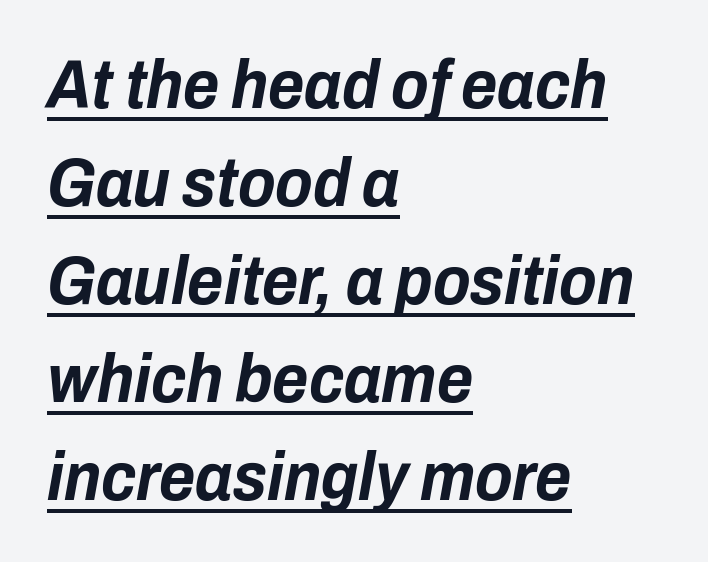
There's an unmistakable incline to the writing here. This block has exactly the height ordinary leading produces. Spacing between characters is what you'd get straight out of the box. The rag falls on the right side of this text block. Students, observe the line beneath the letters — that is underlining. Think of a printed novel: that variable character pitch is what you see here.
